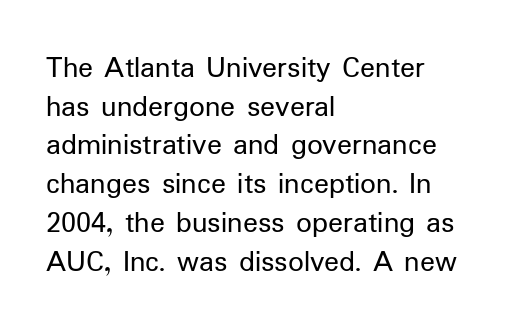
Q: Is the text bold? A: No.
Q: Is the text italic (slanted)? A: No, it is upright.
Q: Is the typeface a serif or a sans-serif typeface? A: Sans-serif.
Q: Is the text underlined? A: No.
Q: How is the paragraph aligned? A: Left-aligned.
Q: Is the spacing between letters normal or unusually wide? A: Normal.
Q: Is the spacing between lines tight, normal or loose? A: Normal.
Q: Width (condensed, normal, or wide)? A: Normal.
Q: Stroke contrast? A: Low.
Q: x-height? A: Medium.
Q: Monospaced? A: No.
